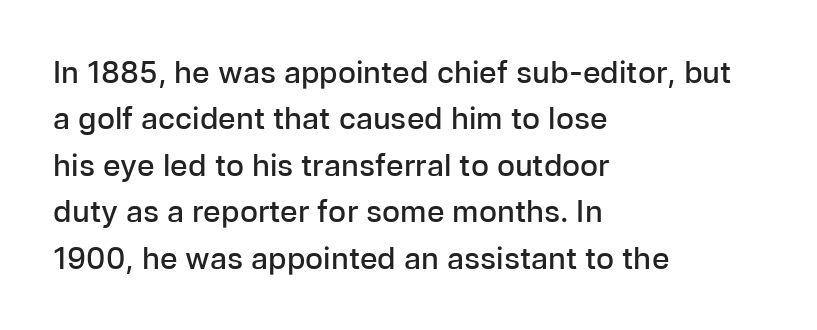
Nothing unusual about the tracking: characters are spaced as the font intends. Type without underlining. Horizontal alignment here is leftward, the default for most running prose. Serif or sans? Sans — the stroke terminals are bare.
